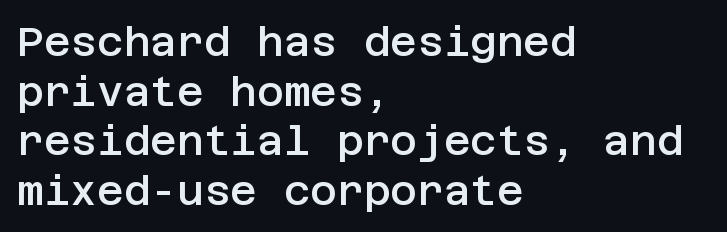
The image shows 41 px semibold sans-serif type, upright; set left-aligned, line spacing 1.21x, normal letter spacing, not underlined; low stroke contrast and a large x-height.
